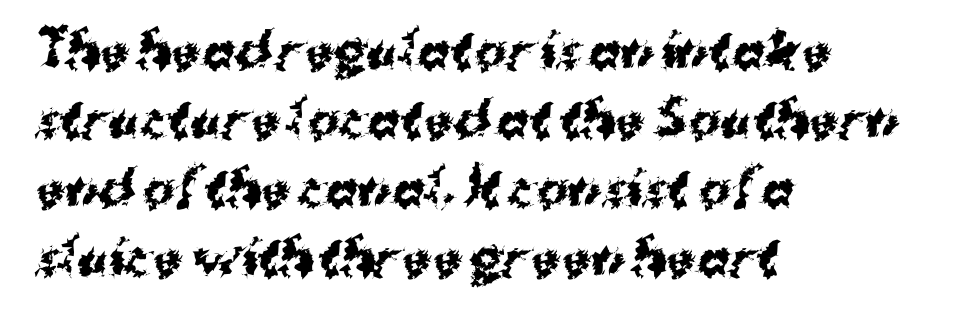
Notice how descenders clear the ascenders below comfortably — that's standard leading. Tracking here is standard; glyphs follow each other at the usual distance. A dark, heavy texture on the line: the type is bold. The gap between lines stays unmarked.
